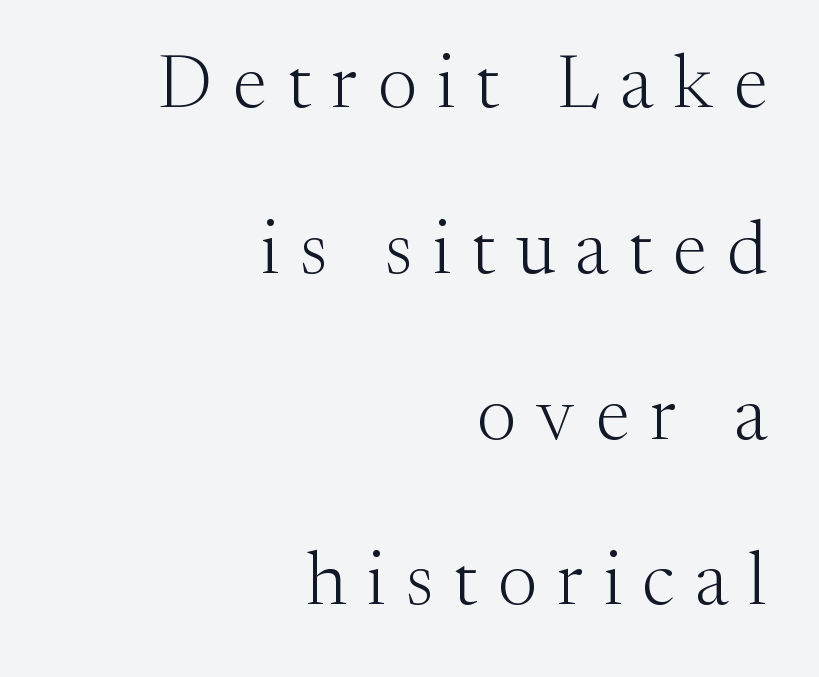
{"serif": "yes", "italic": "no", "bold": "no", "weight": "light", "width": "normal", "stroke_contrast": "medium", "x_height": "medium", "monospaced": "no", "underline": "no", "align": "right", "line_spacing": "loose", "line_spacing_ratio": 2.24, "letter_spacing": "wide", "letter_spacing_em": 0.28, "glyph_px": 74}
